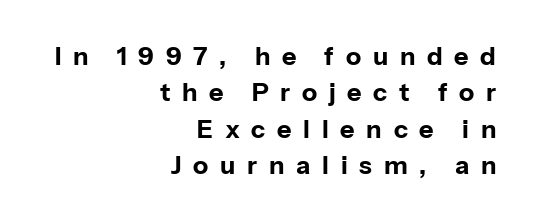
What stands out about the letter spacing? Its width — letters are far apart. Summary of vertical rhythm: regular, with standard interline spacing. Honestly, there is no underline to notice here at all. As a designer I'd log this as weight 700, bold.
